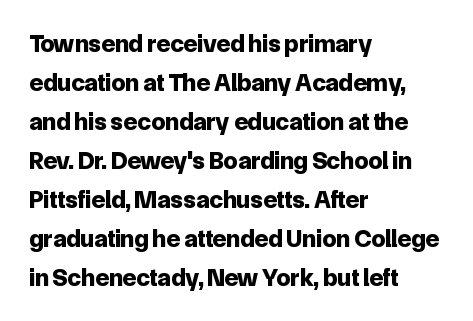
The image shows 25 px bold type, upright; set left-aligned, normal line spacing (1.56x), normal letter spacing, not underlined.
